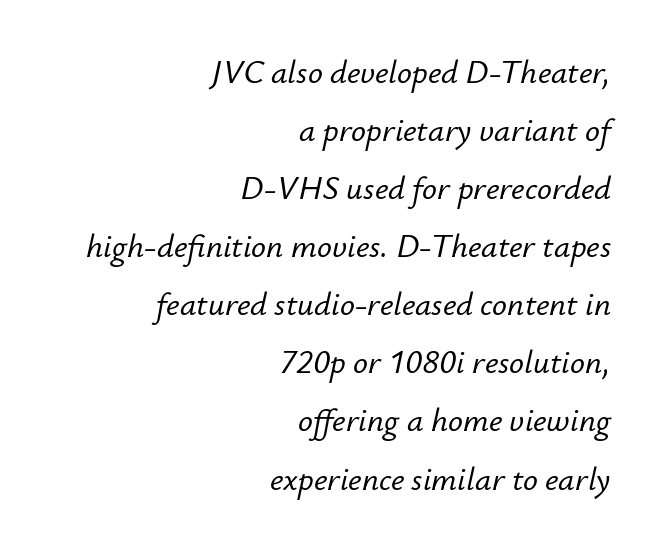
The words here are not underlined. The compositor pushed each line to the right boundary. Varying glyph widths throughout — classic text-font behaviour. Default kerning and tracking; the words read as compact shapes. If you drew a line through each stem, it would be angled.
